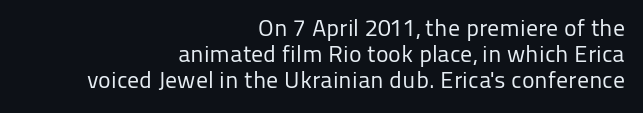
These lines were composed using upright roman letters. Layout note: lines flush right. You could call the tracking neutral — neither tight nor loose. No extra ink here — the face is not bold. The vertical gap from one line to the next is small.
